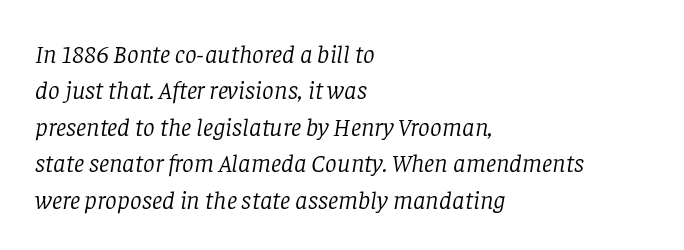
{"italic": "yes", "lean": "right", "slant_degrees": 8, "bold": "no", "underline": "no", "align": "left", "line_spacing": "normal", "line_spacing_ratio": 1.4, "letter_spacing": "normal", "letter_spacing_em": 0.0, "glyph_px": 26}
